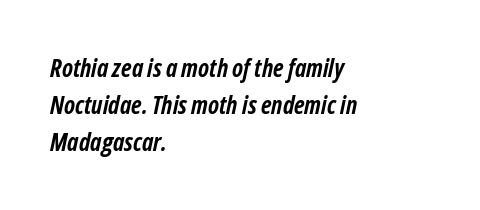
{"italic": "yes", "lean": "right", "slant_degrees": 12, "bold": "yes", "underline": "no", "align": "left", "line_spacing": "normal", "line_spacing_ratio": 1.49, "letter_spacing": "normal", "letter_spacing_em": 0.0, "glyph_px": 25}
